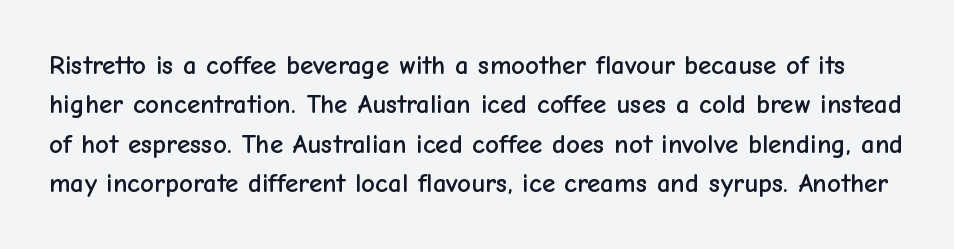
The image shows 27 px text type, upright; set normal line spacing (1.46x), normal letter spacing, not underlined.
